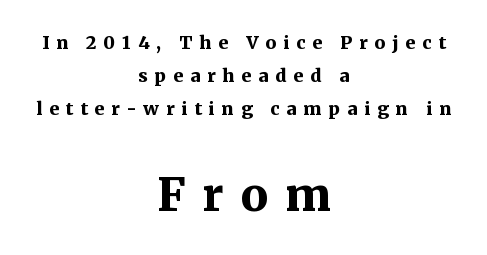
Q: Is the text bold? A: Yes.
Q: Is the text italic (slanted)? A: No, it is upright.
Q: Is the typeface a serif or a sans-serif typeface? A: Serif.
Q: Is the text underlined? A: No.
Q: How is the paragraph aligned? A: Centered.
Q: Is the spacing between letters normal or unusually wide? A: Unusually wide.
Q: Which block of text is set in a larger size, the first (top) or the second (bottom)? A: The second (bottom) one.
Q: Width (condensed, normal, or wide)? A: Normal.
Q: Stroke contrast? A: Medium.
Q: x-height? A: Medium.
Q: Monospaced? A: No.
